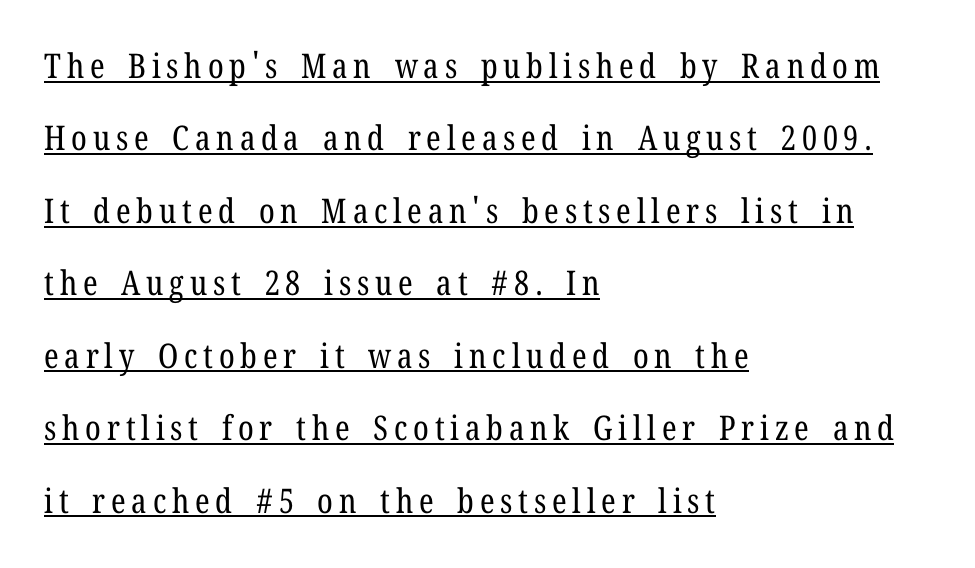
Q: Is the text bold? A: No.
Q: Is the text italic (slanted)? A: No, it is upright.
Q: Is the typeface a serif or a sans-serif typeface? A: Serif.
Q: Is the text underlined? A: Yes.
Q: How is the paragraph aligned? A: Left-aligned.
Q: Is the spacing between lines tight, normal or loose? A: Loose.
Q: Width (condensed, normal, or wide)? A: Condensed.
Q: Stroke contrast? A: Low.
Q: x-height? A: Medium.
Q: Monospaced? A: No.
